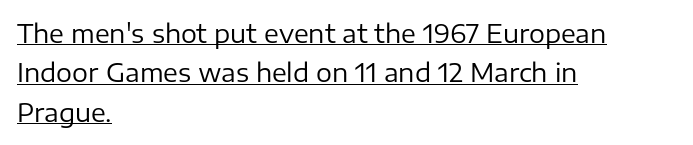
{"italic": "no", "bold": "no", "underline": "yes", "align": "left", "line_spacing": "normal", "line_spacing_ratio": 1.58, "letter_spacing": "normal", "letter_spacing_em": 0.0, "glyph_px": 25}
